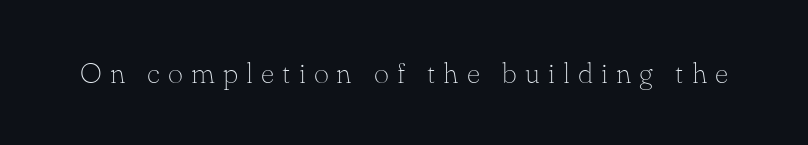
{"serif": "yes", "italic": "no", "bold": "no", "weight": "thin", "width": "normal", "stroke_contrast": "low", "x_height": "small", "monospaced": "no", "underline": "no", "letter_spacing": "wide", "letter_spacing_em": 0.28, "glyph_px": 29}
